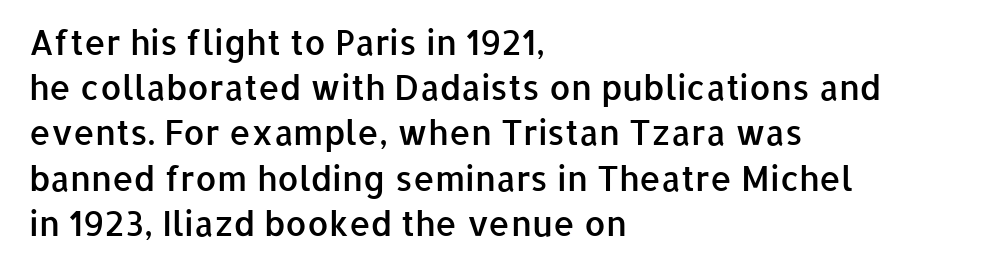
Q: Is the text bold? A: Semi-bold.
Q: Is the text italic (slanted)? A: No, it is upright.
Q: Is the typeface a serif or a sans-serif typeface? A: Sans-serif.
Q: Is the text underlined? A: No.
Q: How is the paragraph aligned? A: Left-aligned.
Q: Is the spacing between letters normal or unusually wide? A: Normal.
Q: Is the spacing between lines tight, normal or loose? A: Normal.
Q: Width (condensed, normal, or wide)? A: Normal.
Q: Stroke contrast? A: Low.
Q: x-height? A: Medium.
Q: Monospaced? A: No.
